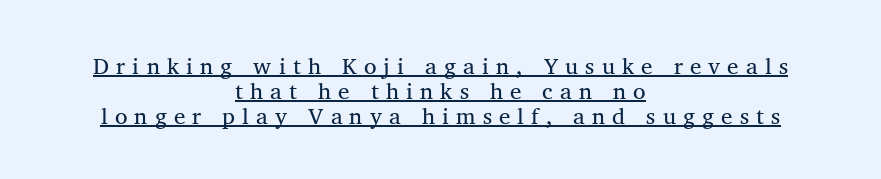
{"italic": "no", "bold": "no", "underline": "yes", "align": "center", "line_spacing": "tight", "line_spacing_ratio": 1.08, "letter_spacing": "wide", "letter_spacing_em": 0.31, "glyph_px": 23}
